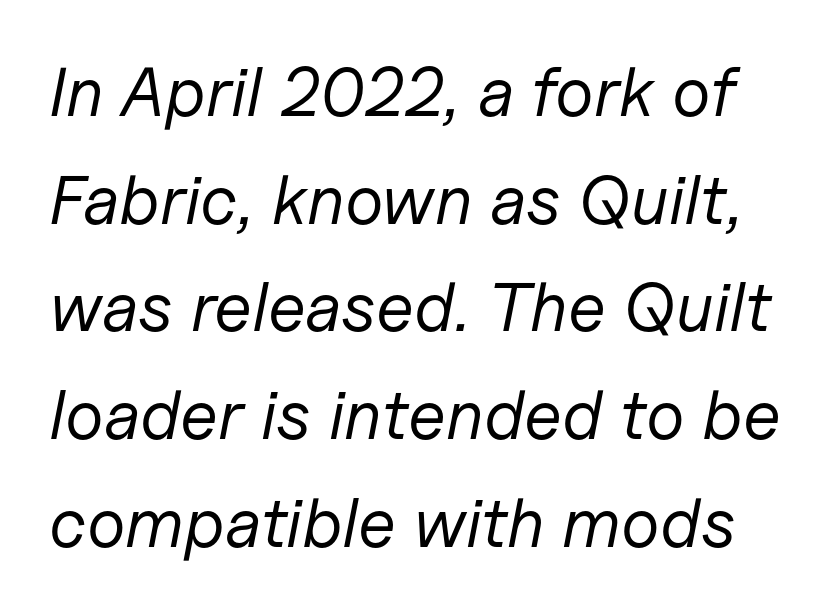
{"italic": "yes", "lean": "right", "slant_degrees": 11, "bold": "no", "weight": "regular", "width": "normal", "stroke_contrast": "low", "x_height": "medium", "monospaced": "no", "underline": "no", "line_spacing": "normal", "line_spacing_ratio": 1.56, "letter_spacing": "normal", "letter_spacing_em": 0.0, "glyph_px": 69}
